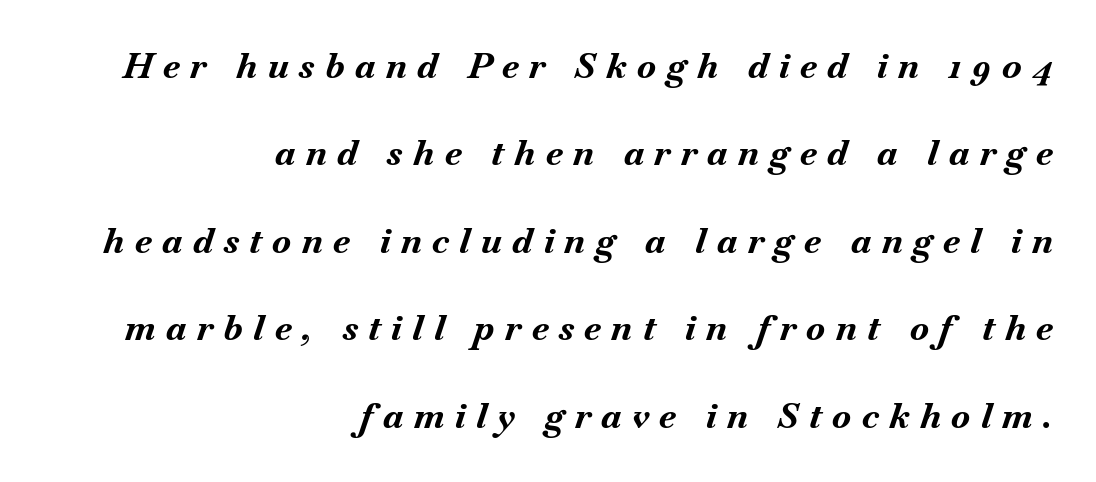
{"italic": "yes", "lean": "right", "slant_degrees": 18, "bold": "yes", "weight": "bold", "width": "normal", "stroke_contrast": "medium", "x_height": "small", "monospaced": "no", "underline": "no", "align": "right", "line_spacing": "loose", "line_spacing_ratio": 2.5, "letter_spacing": "wide", "letter_spacing_em": 0.3, "glyph_px": 35}
